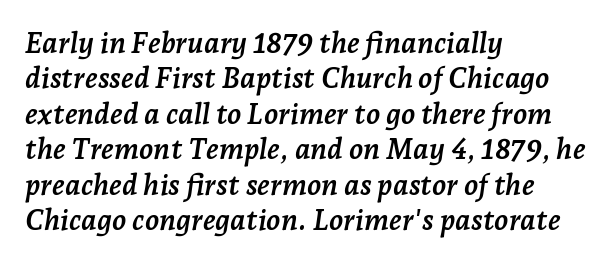
{"serif": "yes", "italic": "yes", "lean": "right", "slant_degrees": 7, "bold": "yes", "weight": "semibold", "width": "normal", "stroke_contrast": "low", "x_height": "medium", "monospaced": "no", "underline": "no", "align": "left", "line_spacing_ratio": 1.22, "letter_spacing": "normal", "letter_spacing_em": 0.0, "glyph_px": 29}
